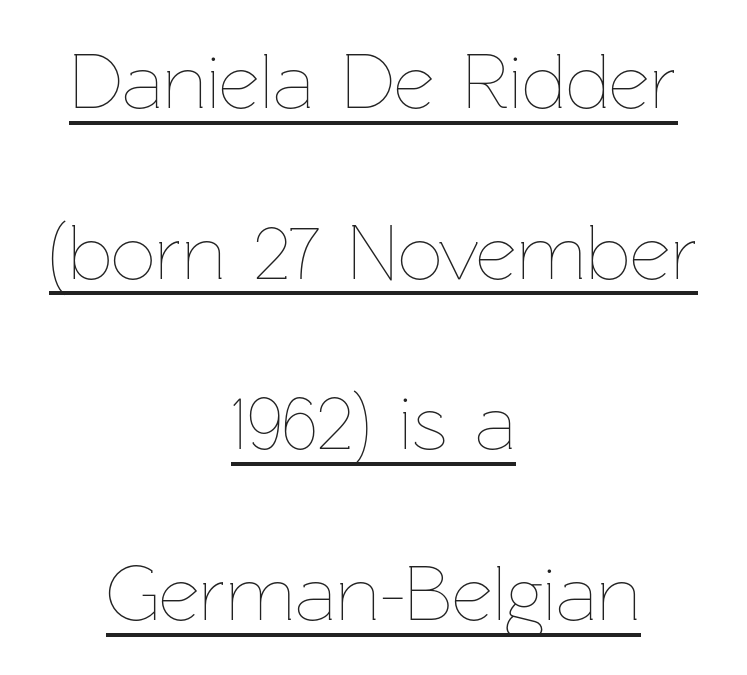
The image shows 79 px thin type, upright; set centered, loose line spacing (2.16x), normal letter spacing, underlined; low stroke contrast and a medium x-height.
